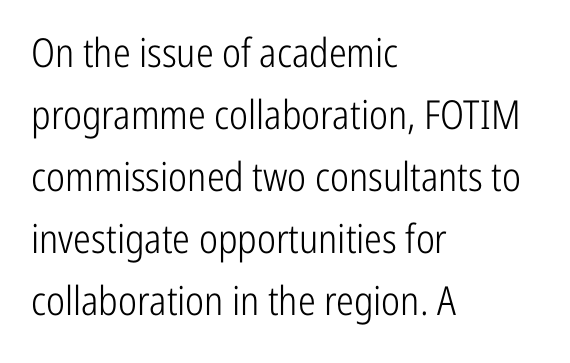
The image shows 40 px light, condensed sans-serif type, upright; set left-aligned, normal line spacing (1.55x), normal letter spacing, not underlined; low stroke contrast and a medium x-height.
